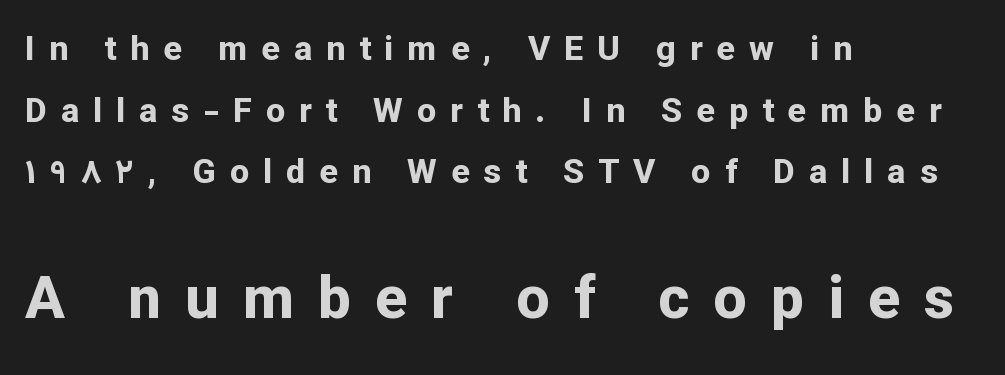
Q: Is the text bold? A: Yes.
Q: Is the text italic (slanted)? A: No, it is upright.
Q: Is the typeface a serif or a sans-serif typeface? A: Sans-serif.
Q: Is the text underlined? A: No.
Q: How is the paragraph aligned? A: Left-aligned.
Q: Is the spacing between letters normal or unusually wide? A: Unusually wide.
Q: Which block of text is set in a larger size, the first (top) or the second (bottom)? A: The second (bottom) one.
Q: Width (condensed, normal, or wide)? A: Normal.
Q: Stroke contrast? A: Low.
Q: x-height? A: Medium.
Q: Monospaced? A: No.
